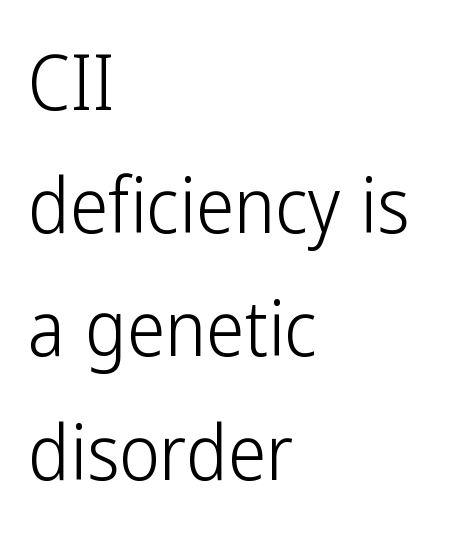
{"serif": "no", "italic": "no", "bold": "no", "weight": "light", "width": "condensed", "stroke_contrast": "low", "x_height": "medium", "monospaced": "no", "underline": "no", "align": "left", "line_spacing": "normal", "line_spacing_ratio": 1.6, "letter_spacing": "normal", "letter_spacing_em": 0.0, "glyph_px": 77}
